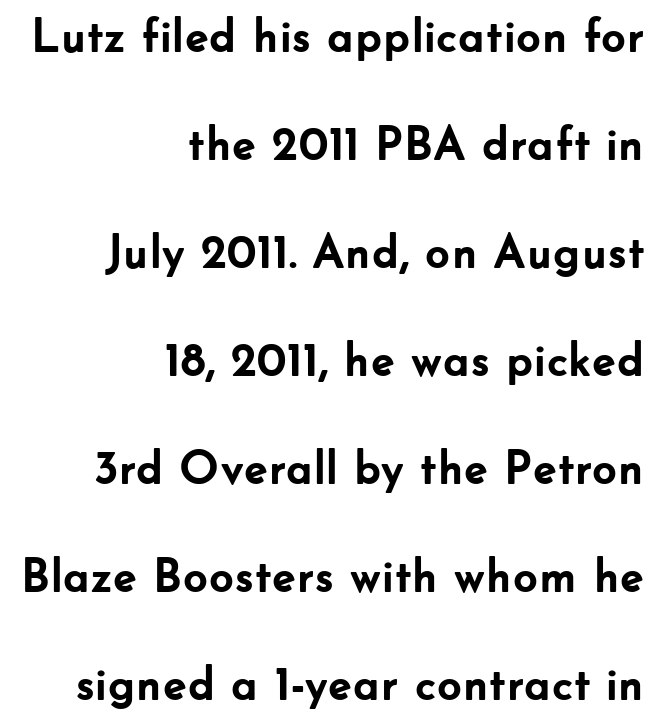
The passage shown is typed in a proportional face where columns would drift. Horizontal alignment here is rightward, an uncommon choice for prose. Typographic density is high because the face is bold. Descenders hang freely into open space. Check where the strokes stop: nothing finishes them off — pure sans.
